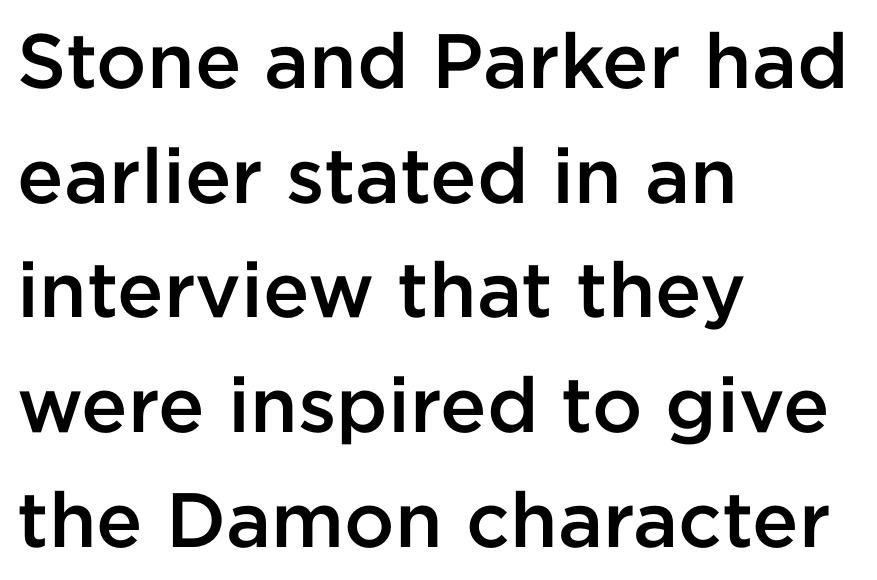
The image shows 77 px semibold sans-serif type, upright; set left-aligned, normal line spacing (1.49x), normal letter spacing, not underlined; low stroke contrast and a medium x-height.
